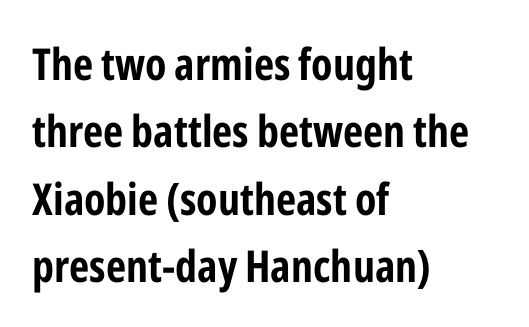
Q: Is the text bold? A: Yes.
Q: Is the text italic (slanted)? A: No, it is upright.
Q: Is the typeface a serif or a sans-serif typeface? A: Sans-serif.
Q: Is the text underlined? A: No.
Q: How is the paragraph aligned? A: Left-aligned.
Q: Is the spacing between letters normal or unusually wide? A: Normal.
Q: Is the spacing between lines tight, normal or loose? A: Normal.
Q: Width (condensed, normal, or wide)? A: Condensed.
Q: Stroke contrast? A: Low.
Q: x-height? A: Medium.
Q: Monospaced? A: No.
